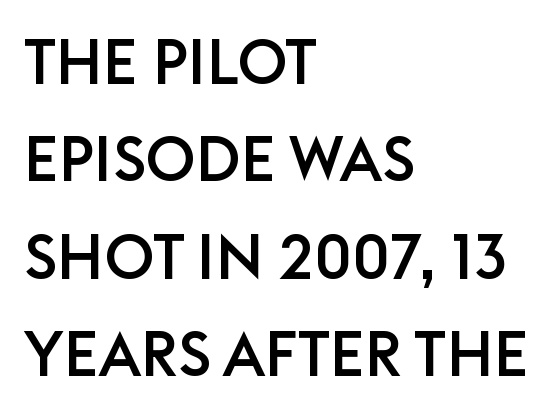
{"serif": "no", "italic": "no", "width": "normal", "stroke_contrast": "low", "x_height": "large", "monospaced": "no", "underline": "no", "align": "left", "line_spacing": "normal", "line_spacing_ratio": 1.57, "letter_spacing": "normal", "letter_spacing_em": 0.0, "glyph_px": 62}
